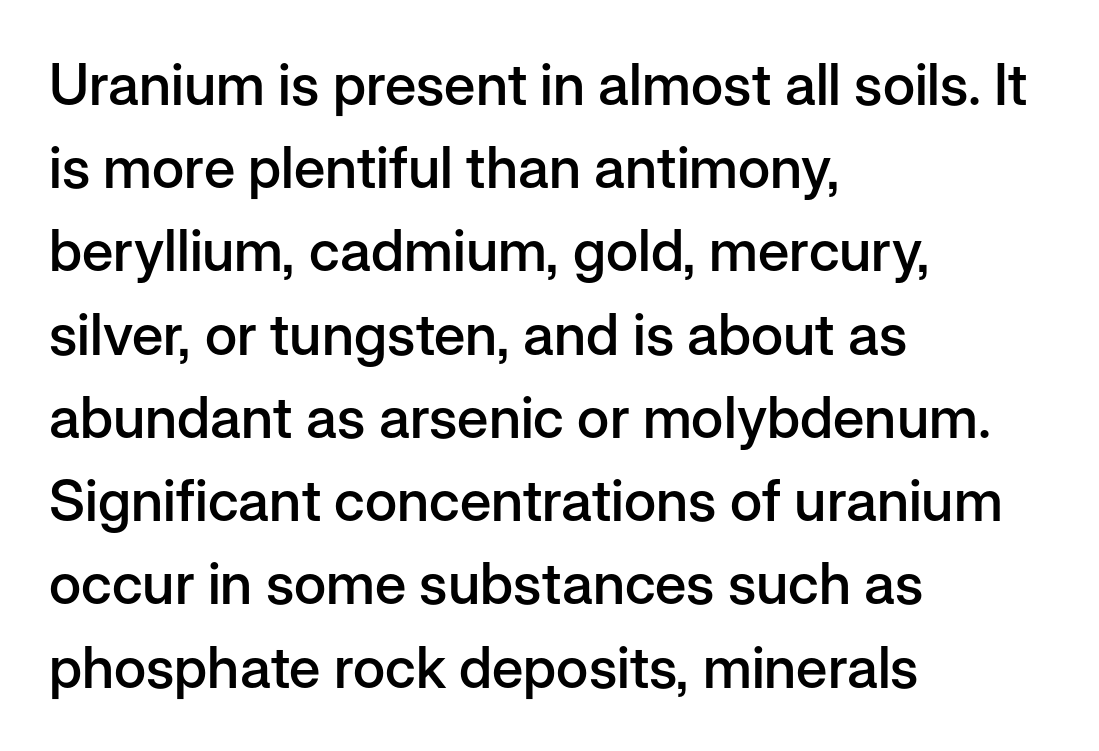
{"serif": "no", "italic": "no", "bold": "semi", "weight": "semibold", "width": "normal", "stroke_contrast": "low", "x_height": "medium", "monospaced": "no", "underline": "no", "align": "left", "line_spacing": "normal", "line_spacing_ratio": 1.46, "letter_spacing": "normal", "letter_spacing_em": 0.0, "glyph_px": 57}
